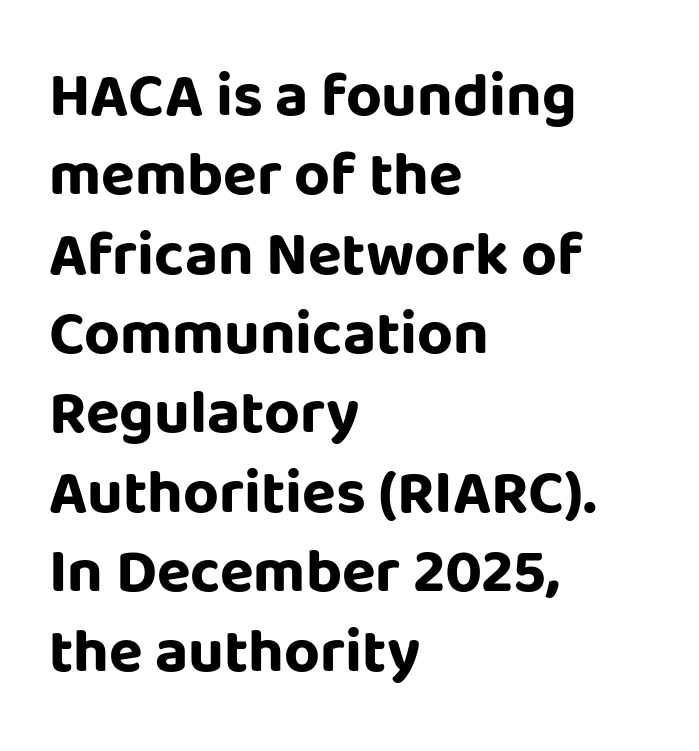
{"serif": "no", "italic": "no", "bold": "yes", "weight": "bold", "width": "normal", "stroke_contrast": "low", "x_height": "large", "monospaced": "no", "underline": "no", "align": "left", "line_spacing": "normal", "line_spacing_ratio": 1.28, "letter_spacing": "normal", "letter_spacing_em": 0.0, "glyph_px": 62}
